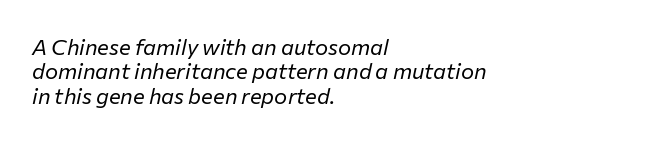
The image shows 22 px text type, italic (leaning right); set left-aligned, tight line spacing (1.11x), normal letter spacing, not underlined.
